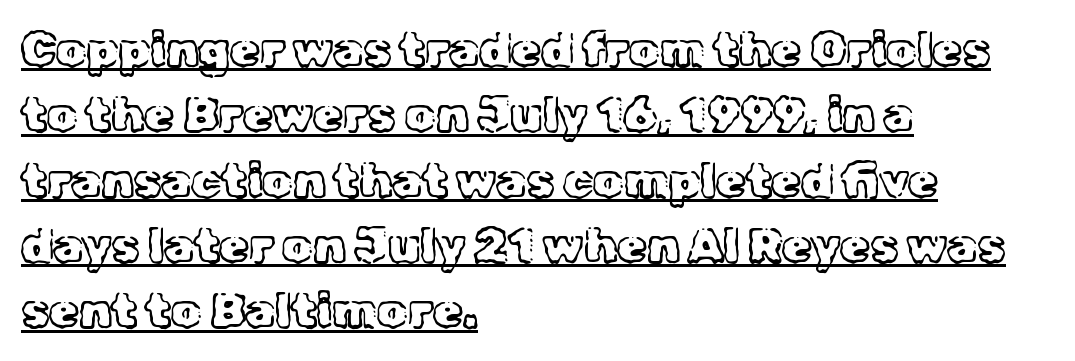
The image shows 48 px light serif type, upright; set left-aligned, normal line spacing (1.36x), normal letter spacing, underlined; a medium x-height.
